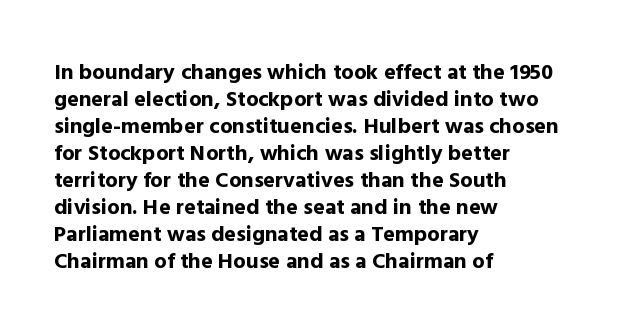
The image shows 22 px bold type, upright; set left-aligned, line spacing 1.23x, normal letter spacing, not underlined.
